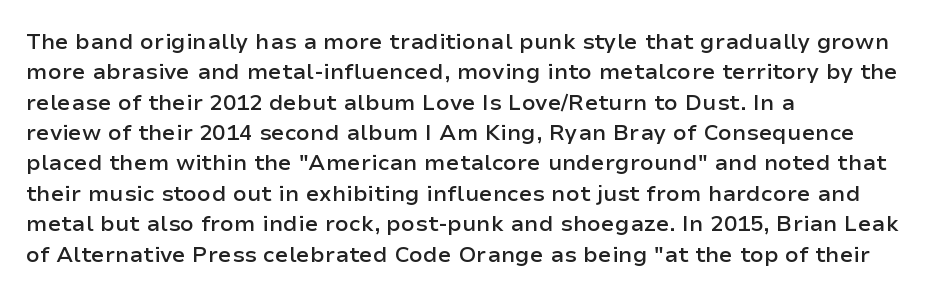
{"italic": "no", "bold": "semi", "underline": "no", "align": "left", "line_spacing": "normal", "line_spacing_ratio": 1.38, "letter_spacing": "normal", "letter_spacing_em": 0.0, "glyph_px": 22}
